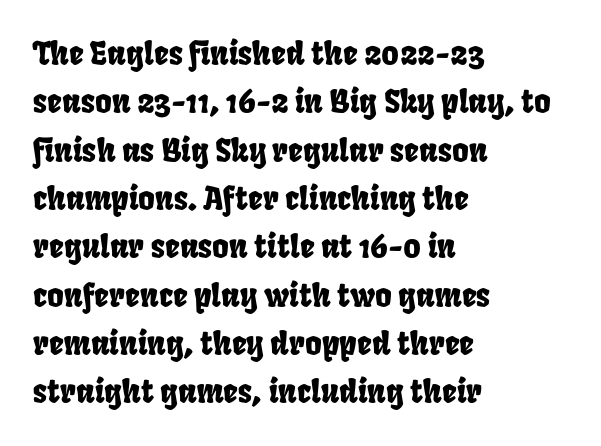
The image shows 32 px condensed type; set left-aligned, normal line spacing (1.51x), normal letter spacing, not underlined; low stroke contrast and a large x-height.
